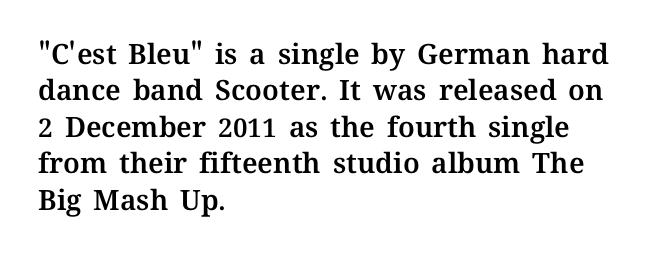
Q: Is the text italic (slanted)? A: No, it is upright.
Q: Is the text underlined? A: No.
Q: How is the paragraph aligned? A: Left-aligned.
Q: Is the spacing between letters normal or unusually wide? A: Normal.
Q: Is the spacing between lines tight, normal or loose? A: Normal.
Q: Width (condensed, normal, or wide)? A: Normal.
Q: Stroke contrast? A: Medium.
Q: x-height? A: Medium.
Q: Monospaced? A: No.
